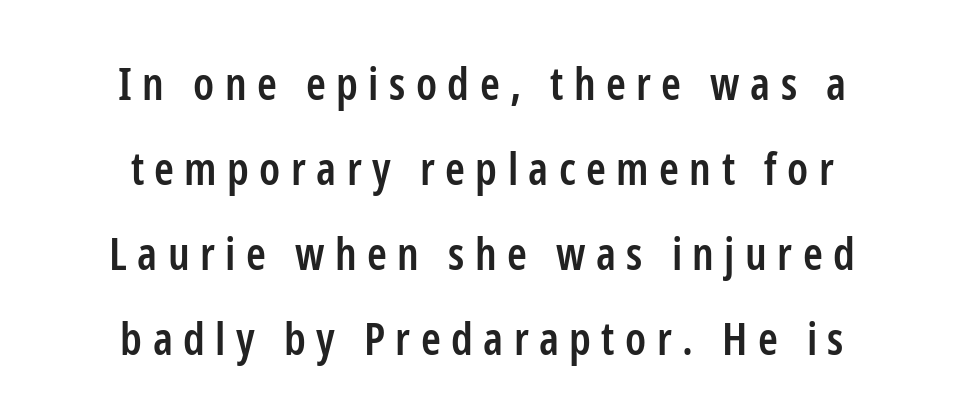
{"serif": "no", "italic": "no", "bold": "semi", "weight": "semibold", "width": "condensed", "stroke_contrast": "low", "x_height": "medium", "monospaced": "no", "underline": "no", "align": "center", "line_spacing_ratio": 1.89, "letter_spacing": "wide", "letter_spacing_em": 0.23, "glyph_px": 45}
